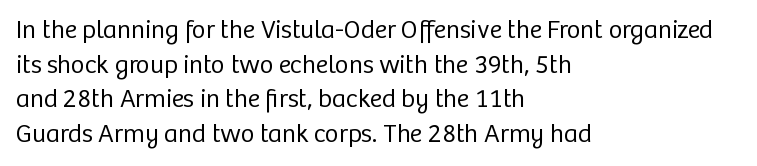
Q: Is the text bold? A: No.
Q: Is the text italic (slanted)? A: No, it is upright.
Q: Is the text underlined? A: No.
Q: How is the paragraph aligned? A: Left-aligned.
Q: Is the spacing between letters normal or unusually wide? A: Normal.
Q: Is the spacing between lines tight, normal or loose? A: Normal.
